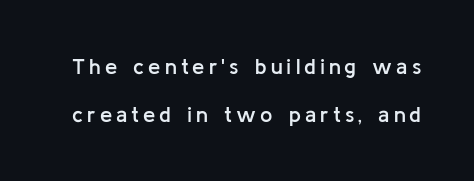
Q: Is the text bold? A: Semi-bold.
Q: Is the text italic (slanted)? A: No, it is upright.
Q: Is the text underlined? A: No.
Q: Is the spacing between lines tight, normal or loose? A: Loose.
